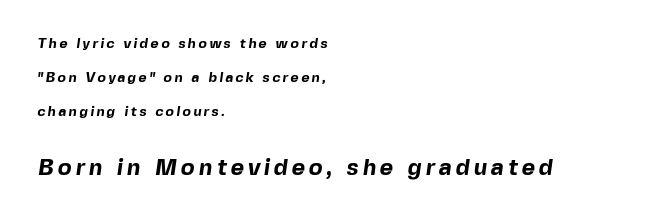
The zone under the glyphs is completely vacant. I'd describe the lettering as bold — thick and assertive. Regarding leading, the lines here are spaced well apart. Is the block centered? No — it sits flush against the left margin. Reading top to bottom, the characters get bigger at the block break.
